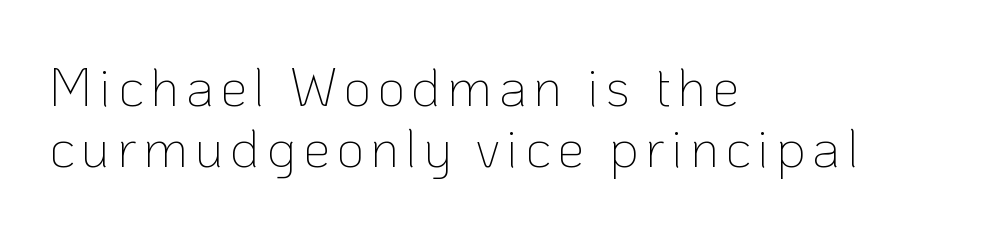
Q: Is the text bold? A: No.
Q: Is the text italic (slanted)? A: No, it is upright.
Q: Is the typeface a serif or a sans-serif typeface? A: Sans-serif.
Q: Is the text underlined? A: No.
Q: How is the paragraph aligned? A: Left-aligned.
Q: Is the spacing between lines tight, normal or loose? A: Tight.
Q: Width (condensed, normal, or wide)? A: Normal.
Q: Stroke contrast? A: Low.
Q: x-height? A: Medium.
Q: Monospaced? A: No.
